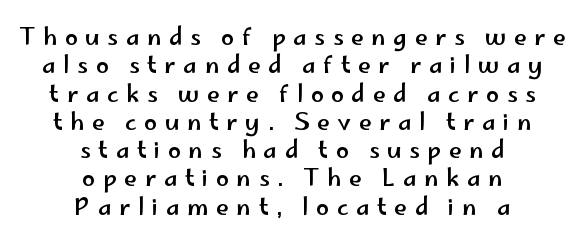
{"italic": "no", "underline": "no", "align": "center", "line_spacing_ratio": 1.23, "letter_spacing": "wide", "letter_spacing_em": 0.33, "glyph_px": 23}
